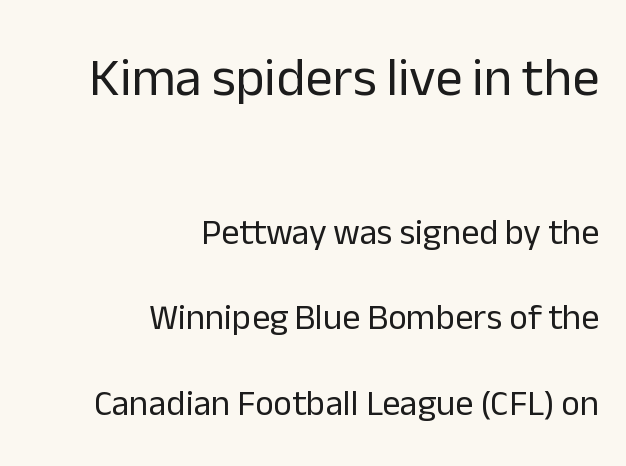
{"serif": "no", "italic": "no", "bold": "no", "weight": "regular", "width": "normal", "stroke_contrast": "low", "x_height": "medium", "monospaced": "no", "underline": "no", "align": "right", "line_spacing": "loose", "line_spacing_ratio": 2.38, "letter_spacing": "normal", "letter_spacing_em": 0.0, "larger_block": "first", "size_ratio": 1.5, "glyph_px": 54}
